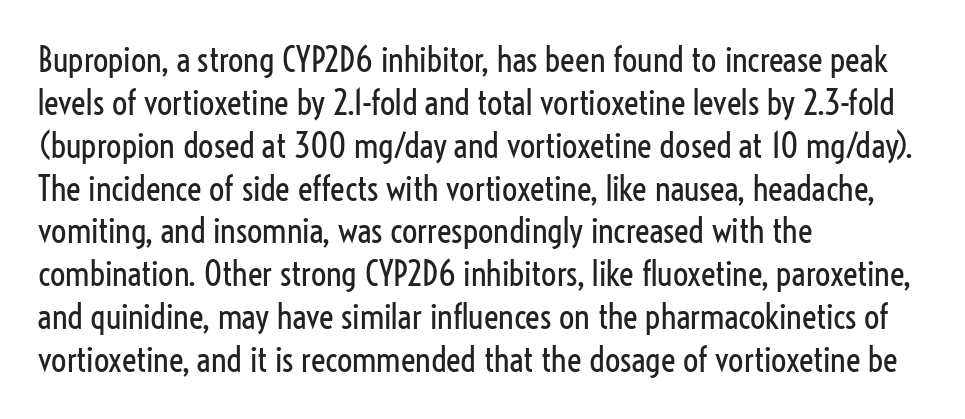
The image shows 34 px regular-weight, condensed sans-serif type, upright; set left-aligned, normal line spacing (1.26x), normal letter spacing, not underlined; low stroke contrast and a medium x-height.
